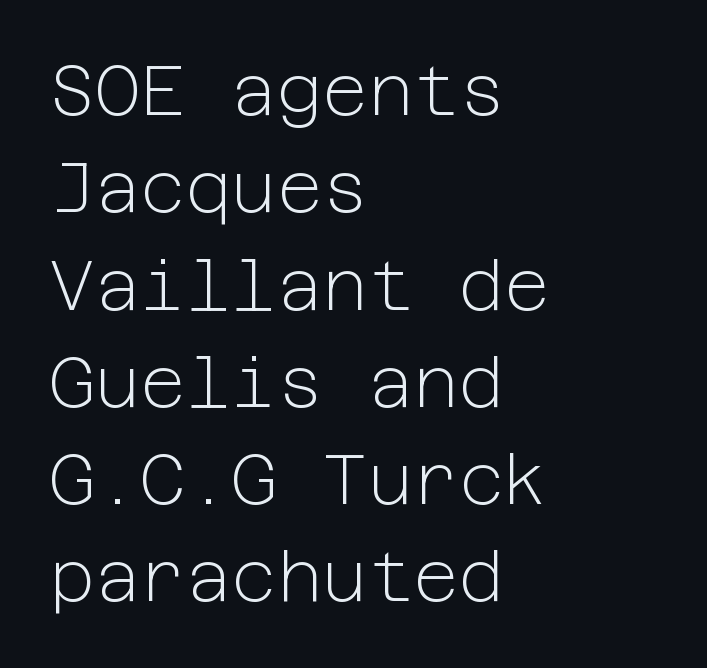
The image shows 70 px light sans-serif type, upright; set left-aligned, normal line spacing (1.39x), normal letter spacing, not underlined; low stroke contrast and a medium x-height.
